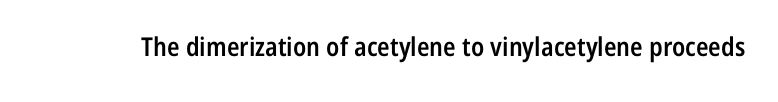
Q: Is the text bold? A: Semi-bold.
Q: Is the text italic (slanted)? A: No, it is upright.
Q: Is the text underlined? A: No.
Q: Is the spacing between letters normal or unusually wide? A: Normal.
